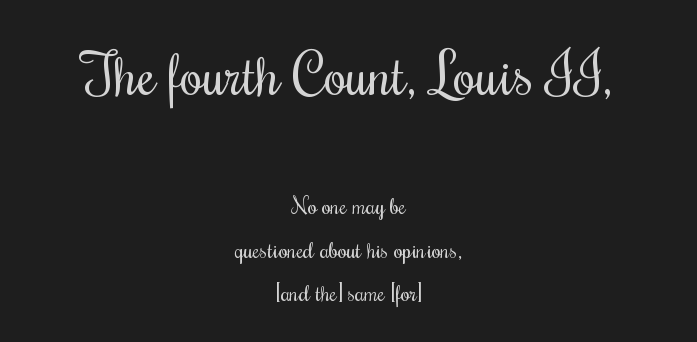
{"serif": "yes", "bold": "no", "weight": "regular", "width": "condensed", "stroke_contrast": "medium", "x_height": "small", "monospaced": "no", "underline": "no", "align": "center", "line_spacing_ratio": 1.88, "letter_spacing": "normal", "letter_spacing_em": 0.0, "larger_block": "first", "size_ratio": 2.52, "glyph_px": 58}
